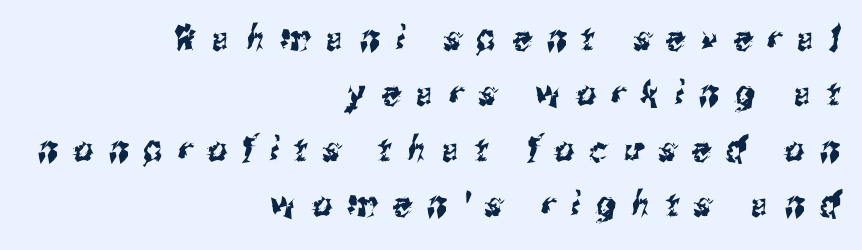
A flush-right, rag-left setting is used for this passage. Caption: expanded tracking, letters set apart. The line-height multiplier appears to be the usual default. A typesetter would label this face a sans. Rule under the text: the space is simply empty.
